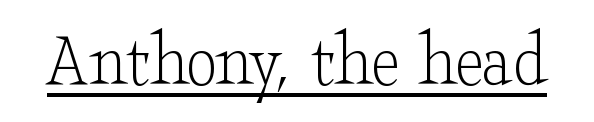
The image shows 79 px light, wide serif type, upright; set normal letter spacing, underlined; low stroke contrast and a small x-height.
